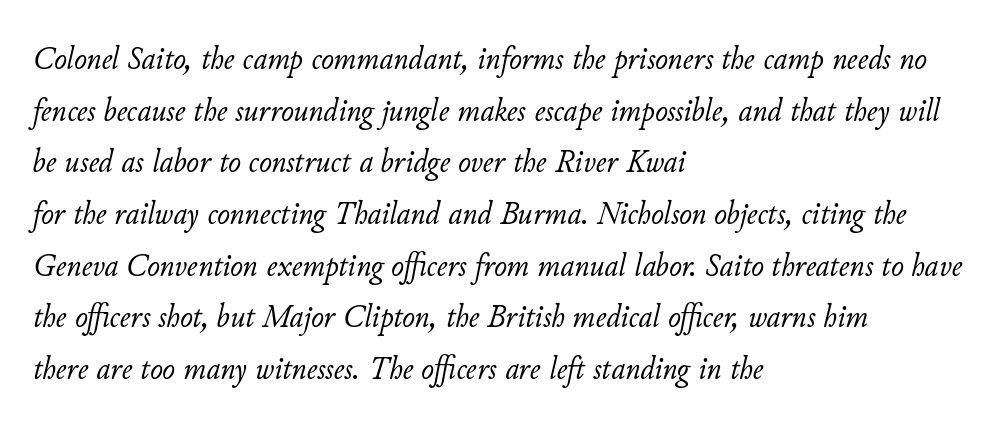
The image shows 34 px light type, italic (leaning right); set left-aligned, normal line spacing (1.52x), normal letter spacing, not underlined; low stroke contrast and a small x-height.
